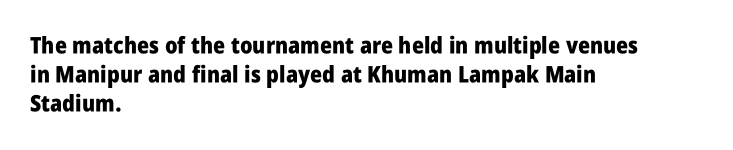
The typography opts for an upright posture over an oblique one. What weight is shown? A full bold with thick strokes. How would I describe the line gaps? Plain and ordinary. Each line starts at the same left margin while the right side varies.
